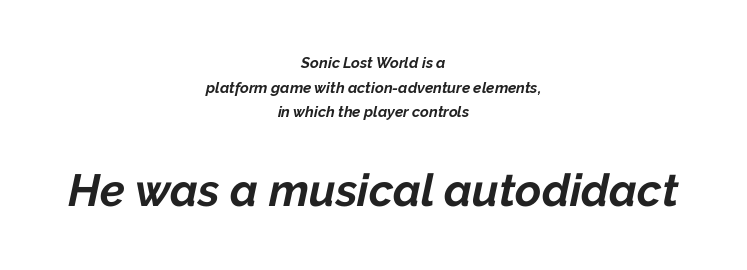
{"italic": "yes", "lean": "right", "slant_degrees": 12, "bold": "yes", "weight": "bold", "width": "normal", "stroke_contrast": "low", "x_height": "medium", "monospaced": "no", "underline": "no", "align": "center", "line_spacing": "normal", "line_spacing_ratio": 1.64, "letter_spacing": "normal", "letter_spacing_em": 0.0, "larger_block": "second", "size_ratio": 3.0, "glyph_px": 45}
